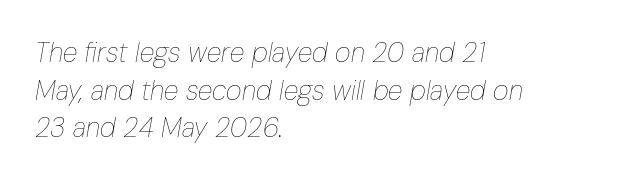
Q: Is the text bold? A: No.
Q: Is the text italic (slanted)? A: Yes, it leans right by about 10 degrees.
Q: Is the text underlined? A: No.
Q: How is the paragraph aligned? A: Left-aligned.
Q: Is the spacing between letters normal or unusually wide? A: Normal.
Q: Is the spacing between lines tight, normal or loose? A: Normal.
